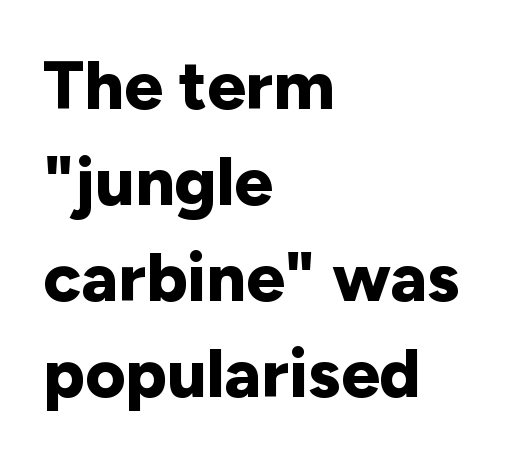
{"serif": "no", "italic": "no", "bold": "yes", "weight": "bold", "width": "normal", "stroke_contrast": "low", "x_height": "medium", "monospaced": "no", "underline": "no", "align": "left", "line_spacing": "normal", "line_spacing_ratio": 1.39, "letter_spacing": "normal", "letter_spacing_em": 0.0, "glyph_px": 69}
